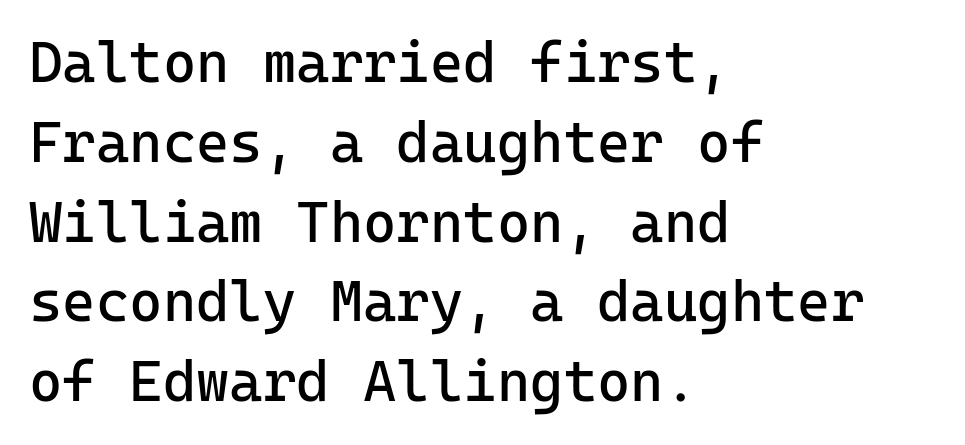
Q: Is the text bold? A: No.
Q: Is the text italic (slanted)? A: No, it is upright.
Q: Is the typeface a serif or a sans-serif typeface? A: Sans-serif.
Q: Is the text underlined? A: No.
Q: How is the paragraph aligned? A: Left-aligned.
Q: Is the spacing between letters normal or unusually wide? A: Normal.
Q: Is the spacing between lines tight, normal or loose? A: Normal.
Q: Width (condensed, normal, or wide)? A: Normal.
Q: Stroke contrast? A: Low.
Q: x-height? A: Medium.
Q: Monospaced? A: Yes.
